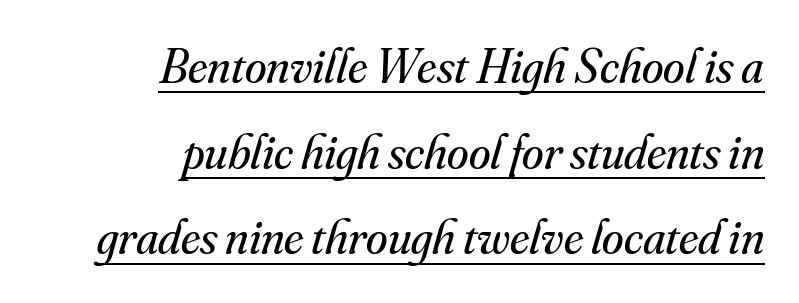
The image shows 49 px regular-weight serif type, italic (leaning right); set right-aligned, line spacing 1.75x, normal letter spacing, underlined; medium stroke contrast and a small x-height.
